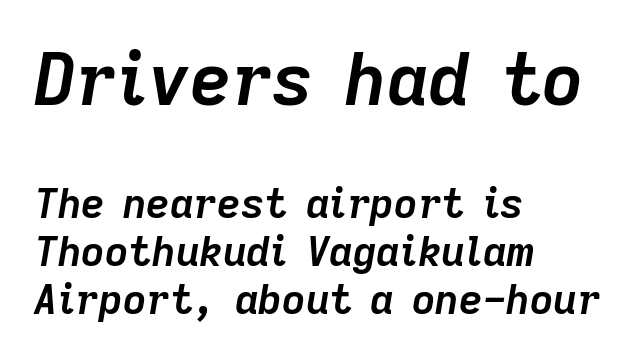
{"italic": "yes", "lean": "right", "slant_degrees": 9, "bold": "yes", "weight": "semibold", "width": "normal", "stroke_contrast": "low", "x_height": "medium", "monospaced": "no", "underline": "no", "align": "left", "line_spacing_ratio": 1.18, "letter_spacing": "normal", "letter_spacing_em": 0.0, "larger_block": "first", "size_ratio": 1.76, "glyph_px": 72}
